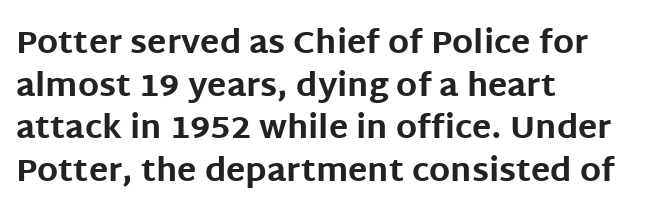
This is roman type, the default non-slanted kind. Line beginnings align vertically; line endings do not. The face used here is a sans, in the tradition of grotesques and geometrics. Weight check: bold — yes, fully.
